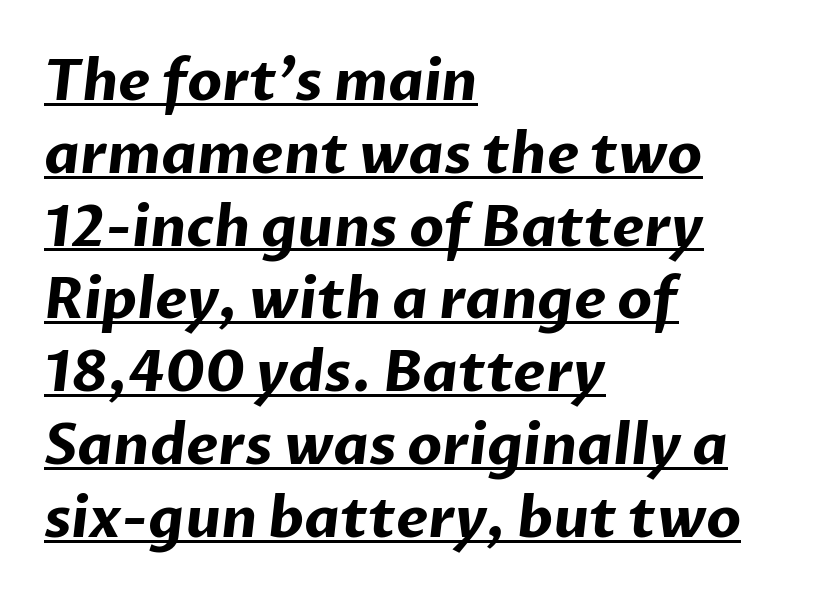
{"serif": "no", "bold": "yes", "weight": "bold", "width": "normal", "stroke_contrast": "low", "x_height": "medium", "monospaced": "no", "underline": "yes", "align": "left", "line_spacing": "normal", "line_spacing_ratio": 1.3, "letter_spacing": "normal", "letter_spacing_em": 0.0, "glyph_px": 56}
